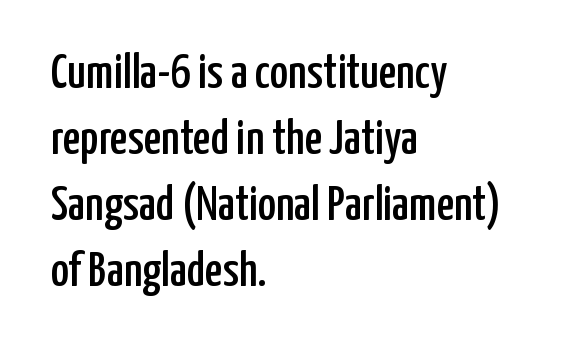
Q: Is the text italic (slanted)? A: No, it is upright.
Q: Is the typeface a serif or a sans-serif typeface? A: Sans-serif.
Q: Is the text underlined? A: No.
Q: How is the paragraph aligned? A: Left-aligned.
Q: Is the spacing between letters normal or unusually wide? A: Normal.
Q: Is the spacing between lines tight, normal or loose? A: Normal.
Q: Width (condensed, normal, or wide)? A: Condensed.
Q: Stroke contrast? A: Low.
Q: x-height? A: Medium.
Q: Monospaced? A: No.
